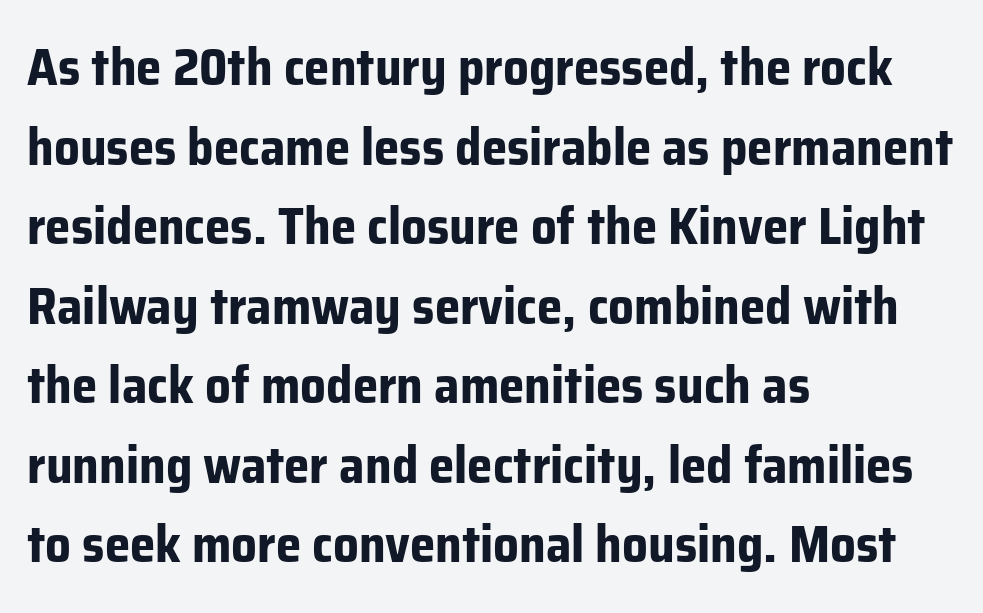
The image shows 51 px bold sans-serif type, upright; set left-aligned, normal line spacing (1.56x), normal letter spacing, not underlined; low stroke contrast and a medium x-height.
